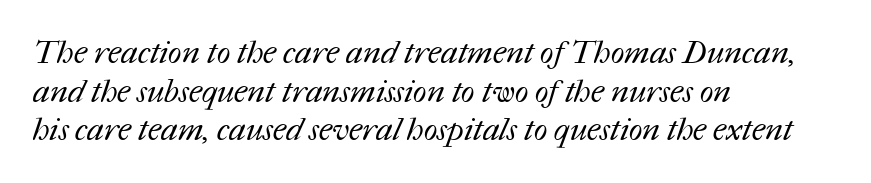
{"bold": "no", "weight": "regular", "width": "normal", "stroke_contrast": "medium", "x_height": "medium", "monospaced": "no", "underline": "no", "align": "left", "line_spacing_ratio": 1.21, "letter_spacing": "normal", "letter_spacing_em": 0.0, "glyph_px": 32}
